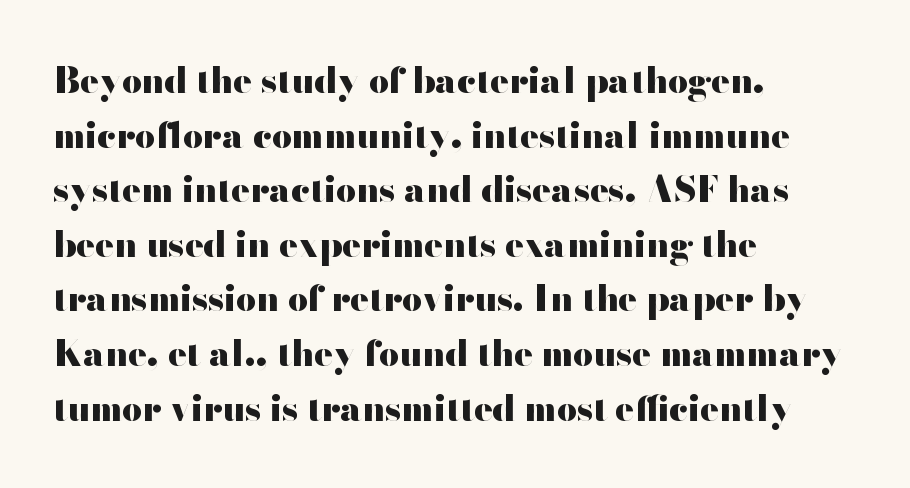
The image shows 35 px heavy, wide sans-serif type, upright; set left-aligned, normal line spacing (1.56x), normal letter spacing, not underlined; high stroke contrast and a small x-height.
